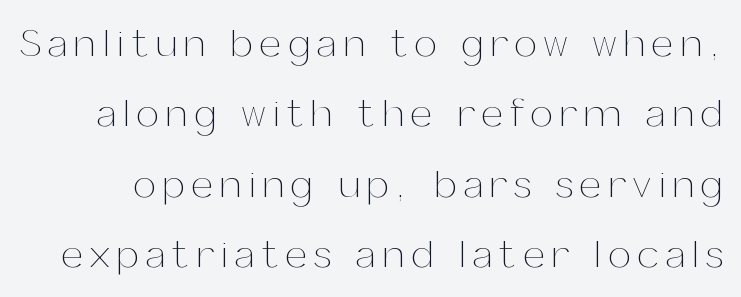
The image shows 40 px thin type, upright; set line spacing 1.76x, not underlined; medium stroke contrast and a medium x-height.
